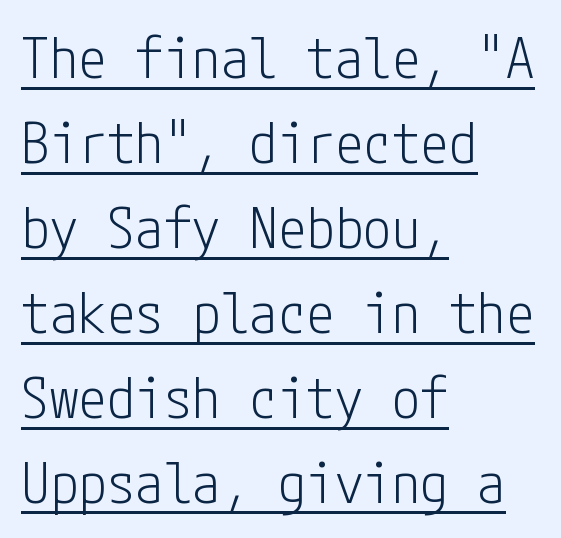
{"serif": "no", "italic": "no", "bold": "no", "weight": "light", "width": "condensed", "stroke_contrast": "low", "x_height": "medium", "underline": "yes", "align": "left", "line_spacing": "normal", "line_spacing_ratio": 1.49, "letter_spacing": "normal", "letter_spacing_em": 0.0, "glyph_px": 57}
